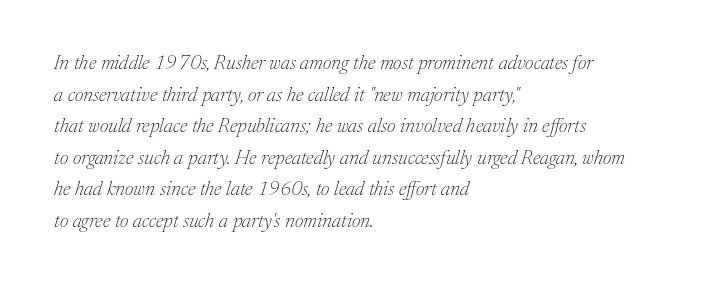
The line-height multiplier appears to be the usual default. The string is rendered with underlining switched off. Is this a heavy cut? Hardly; it is regular or lighter. A student would call this left alignment; a typographer would say flush left, rag right. Emphasis-style slanted type is in use. The horizontal fit of the characters is conventional and even.
